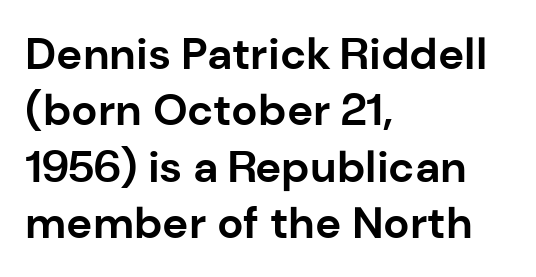
Q: Is the text bold? A: Yes.
Q: Is the text italic (slanted)? A: No, it is upright.
Q: Is the typeface a serif or a sans-serif typeface? A: Sans-serif.
Q: Is the text underlined? A: No.
Q: How is the paragraph aligned? A: Left-aligned.
Q: Is the spacing between letters normal or unusually wide? A: Normal.
Q: Is the spacing between lines tight, normal or loose? A: Normal.
Q: Width (condensed, normal, or wide)? A: Normal.
Q: Stroke contrast? A: Low.
Q: x-height? A: Medium.
Q: Monospaced? A: No.
